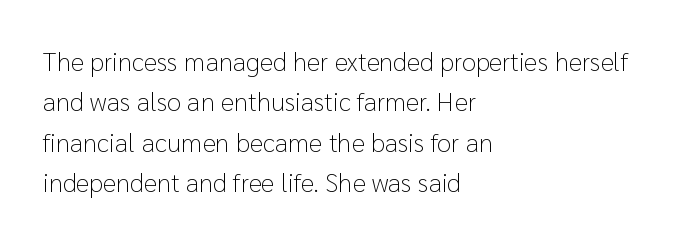
Q: Is the text bold? A: No.
Q: Is the text italic (slanted)? A: No, it is upright.
Q: Is the text underlined? A: No.
Q: How is the paragraph aligned? A: Left-aligned.
Q: Is the spacing between letters normal or unusually wide? A: Normal.
Q: Is the spacing between lines tight, normal or loose? A: Normal.
